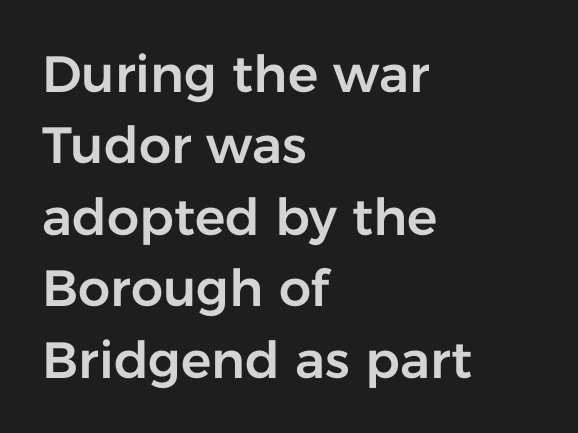
{"serif": "no", "italic": "no", "width": "normal", "stroke_contrast": "low", "x_height": "medium", "monospaced": "no", "underline": "no", "align": "left", "line_spacing": "normal", "line_spacing_ratio": 1.4, "letter_spacing": "normal", "letter_spacing_em": 0.0, "glyph_px": 51}
